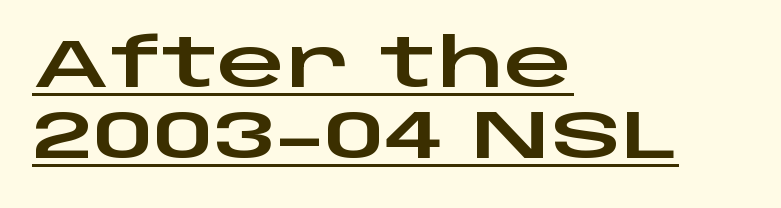
The image shows 68 px wide sans-serif type, upright; set left-aligned, tight line spacing (1.05x), normal letter spacing, underlined; low stroke contrast and a large x-height.
